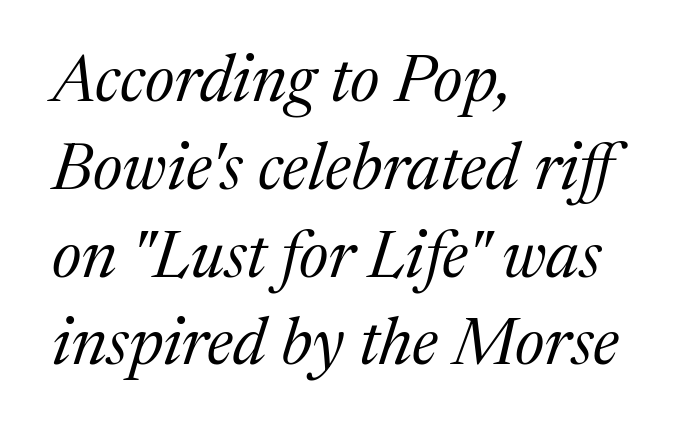
The image shows 66 px regular-weight serif type, italic (leaning right); set left-aligned, normal line spacing (1.33x), normal letter spacing, not underlined; medium stroke contrast and a medium x-height.
